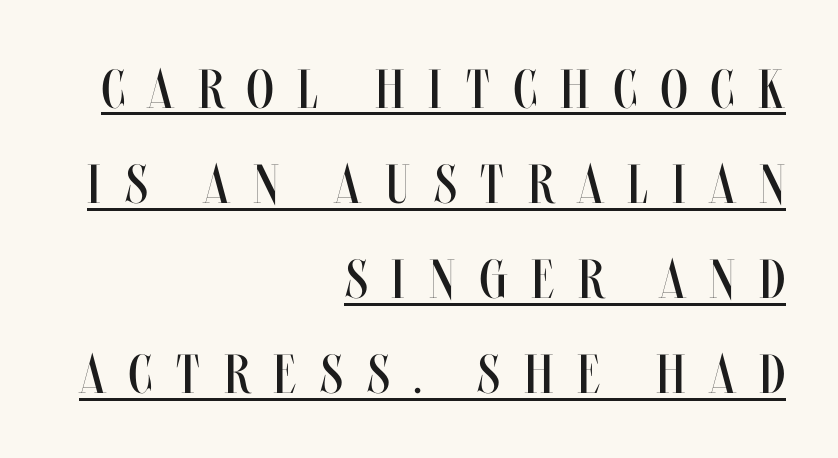
{"italic": "no", "bold": "no", "weight": "regular", "width": "condensed", "stroke_contrast": "medium", "x_height": "large", "monospaced": "no", "underline": "yes", "align": "right", "line_spacing_ratio": 1.73, "letter_spacing": "wide", "letter_spacing_em": 0.44, "glyph_px": 55}
